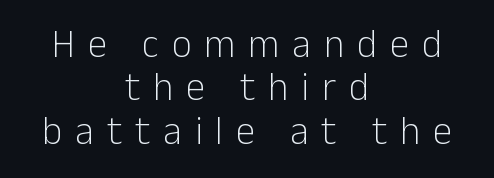
Q: Is the text bold? A: No.
Q: Is the text italic (slanted)? A: No, it is upright.
Q: Is the typeface a serif or a sans-serif typeface? A: Sans-serif.
Q: Is the text underlined? A: No.
Q: How is the paragraph aligned? A: Centered.
Q: Is the spacing between letters normal or unusually wide? A: Unusually wide.
Q: Is the spacing between lines tight, normal or loose? A: Tight.
Q: Width (condensed, normal, or wide)? A: Normal.
Q: Stroke contrast? A: Low.
Q: x-height? A: Medium.
Q: Monospaced? A: No.
